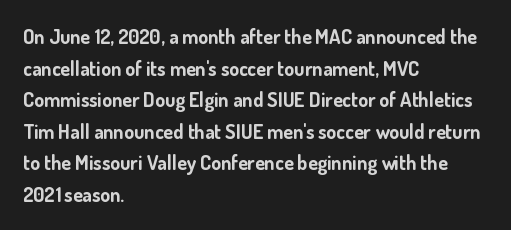
If you drew a line through each stem, it would be perfectly vertical. Nobody drew a line under any word here. A full-strength bold gives these letters their thick strokes. Honestly, the letter spacing is just normal — you wouldn't notice it. Left-aligned paragraph, ragged on the right.
